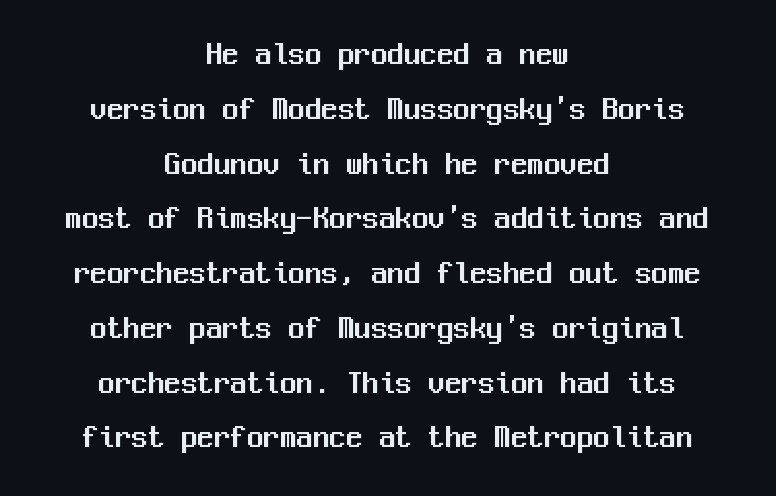
Q: Is the text italic (slanted)? A: No, it is upright.
Q: Is the typeface a serif or a sans-serif typeface? A: Sans-serif.
Q: Is the text underlined? A: No.
Q: How is the paragraph aligned? A: Centered.
Q: Is the spacing between letters normal or unusually wide? A: Normal.
Q: Is the spacing between lines tight, normal or loose? A: Normal.
Q: Width (condensed, normal, or wide)? A: Normal.
Q: Stroke contrast? A: Medium.
Q: x-height? A: Medium.
Q: Monospaced? A: Yes.
